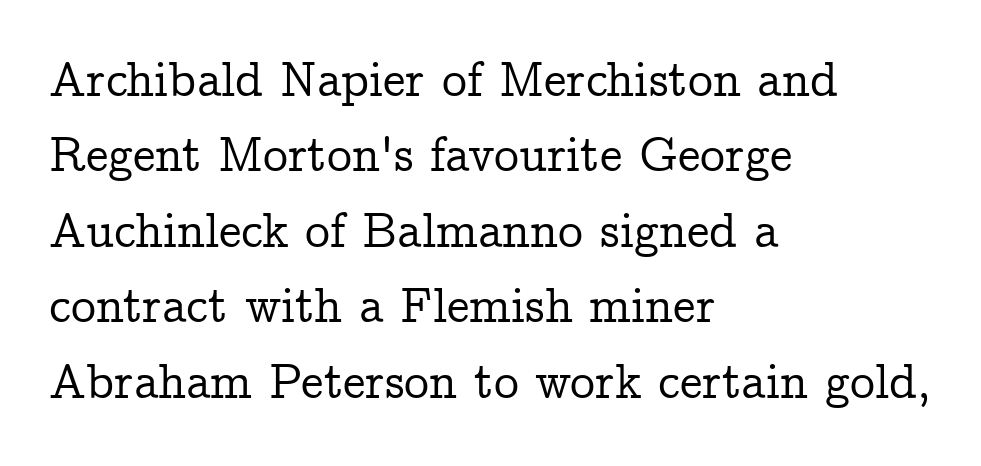
The image shows 50 px serif type, upright; set left-aligned, normal line spacing (1.51x), normal letter spacing, not underlined; low stroke contrast and a medium x-height.
